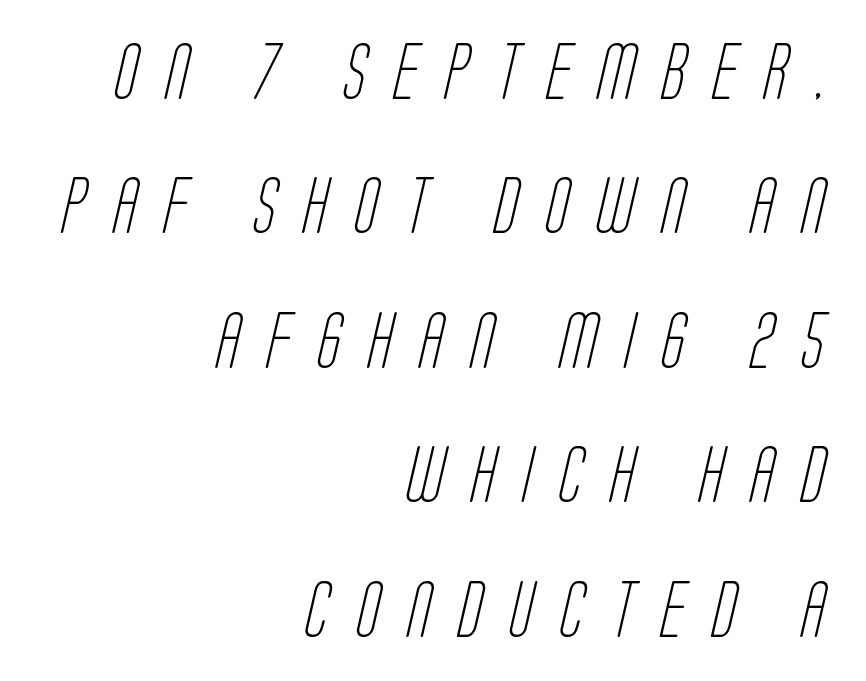
The characters display no serif detailing; their extremities are plain. This rendering features lettering with no underline. Interline gaps are noticeably wide in this sample. These glyphs show unthickened strokes, regular width or finer. Inter-character spacing is expanded well beyond the font's built-in metrics.
